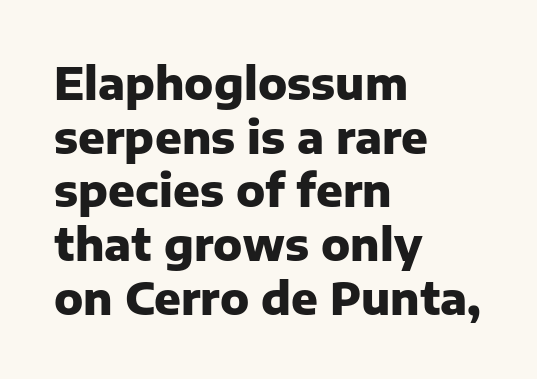
The image shows 44 px heavy sans-serif type, upright; set left-aligned, line spacing 1.22x, normal letter spacing, not underlined; low stroke contrast and a medium x-height.
